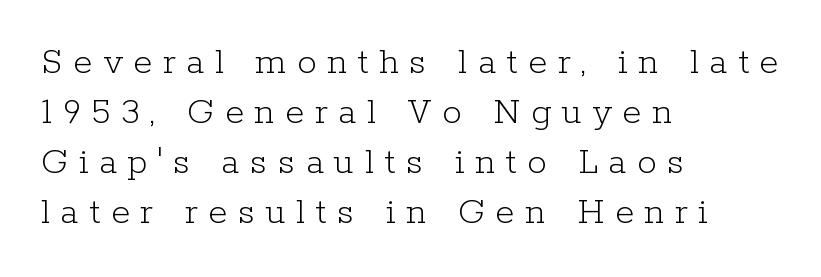
Character widths vary here, with narrow letters taking less room than wide ones. Nope, not italic — everything's standing straight. How would I describe the line gaps? Plain and ordinary. Descenders are the only things crossing below the line. Students, note that the glyphs here are deliberately spaced far apart. The typeface chosen for these lines features serifs.
